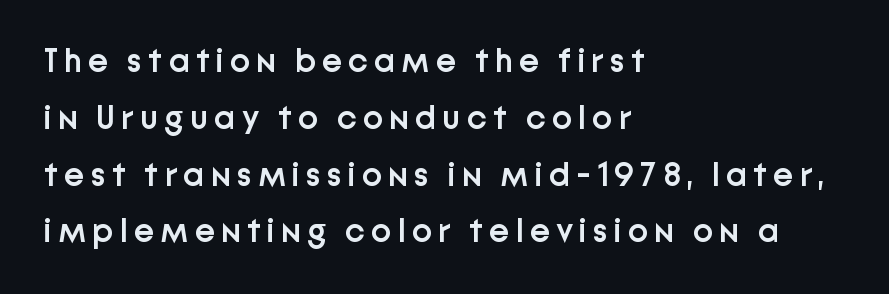
The image shows 34 px semibold sans-serif type, upright; set left-aligned, normal line spacing (1.67x), not underlined; low stroke contrast and a medium x-height.
